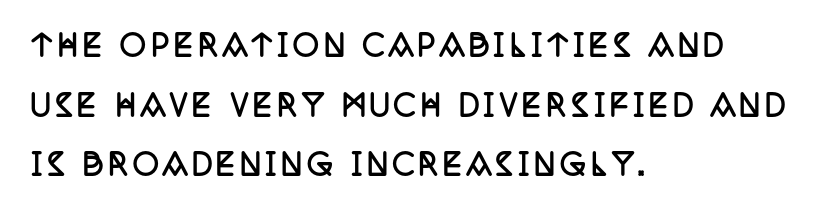
The image shows 29 px semibold, condensed serif type, upright; set left-aligned, loose line spacing (2.06x), not underlined; low stroke contrast and a large x-height.
